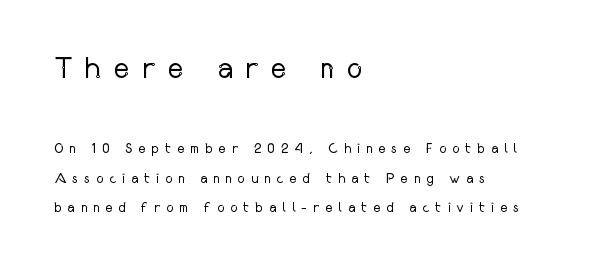
The image shows 30 px regular-weight, condensed sans-serif type, upright; set left-aligned, loose line spacing (2.11x), unusually wide letter spacing (+0.41 em), not underlined; the first (top) block is 2.14x larger; low stroke contrast and a medium x-height.
